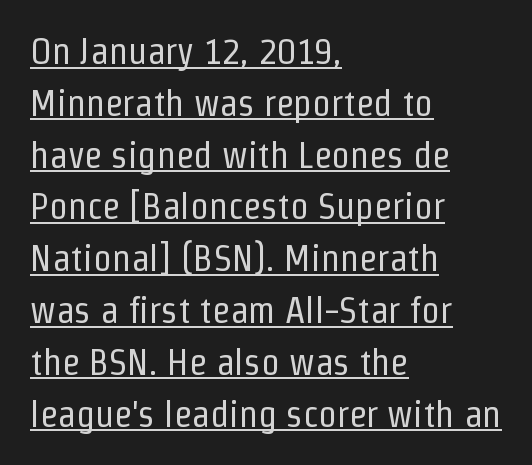
The image shows 37 px regular-weight, condensed sans-serif type, upright; set left-aligned, normal line spacing (1.4x), normal letter spacing, underlined; low stroke contrast and a medium x-height.
